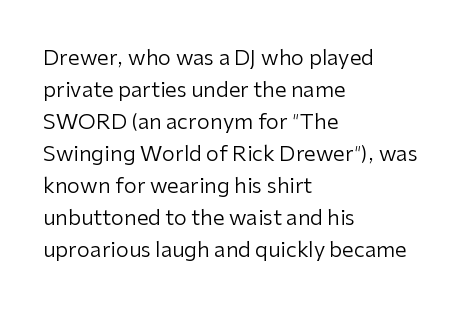
{"italic": "no", "bold": "no", "underline": "no", "align": "left", "line_spacing": "normal", "line_spacing_ratio": 1.52, "letter_spacing": "normal", "letter_spacing_em": 0.0, "glyph_px": 21}
